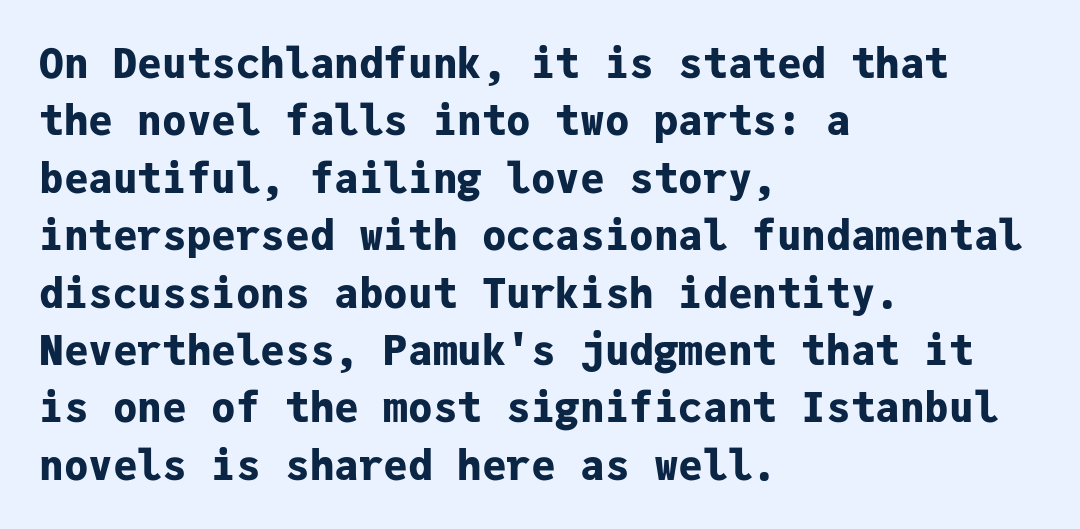
{"serif": "no", "italic": "no", "bold": "yes", "weight": "bold", "width": "normal", "stroke_contrast": "low", "x_height": "medium", "monospaced": "yes", "underline": "no", "align": "left", "line_spacing": "normal", "line_spacing_ratio": 1.4, "letter_spacing": "normal", "letter_spacing_em": 0.0, "glyph_px": 41}
